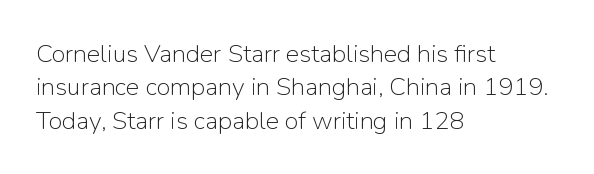
Q: Is the text bold? A: No.
Q: Is the text italic (slanted)? A: No, it is upright.
Q: Is the text underlined? A: No.
Q: How is the paragraph aligned? A: Left-aligned.
Q: Is the spacing between letters normal or unusually wide? A: Normal.
Q: Is the spacing between lines tight, normal or loose? A: Normal.
